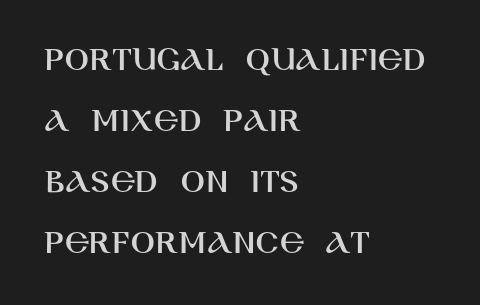
{"serif": "no", "italic": "no", "width": "normal", "stroke_contrast": "high", "x_height": "large", "monospaced": "no", "underline": "no", "align": "left", "line_spacing": "normal", "line_spacing_ratio": 1.69, "letter_spacing": "normal", "letter_spacing_em": 0.0, "glyph_px": 36}
